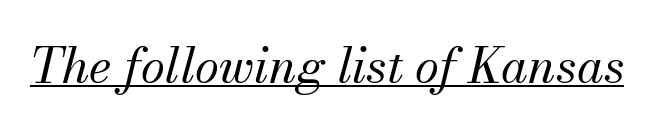
A typographer would call this underscored text. Bold? No — there's no thickening of the strokes. Do the characters align in a grid? No, the font is proportional. Look at the bottom of the vertical strokes: they flare into serifs here. A typesetter would call this zero additional tracking. Does the lettering tilt? It does — this is italic.
